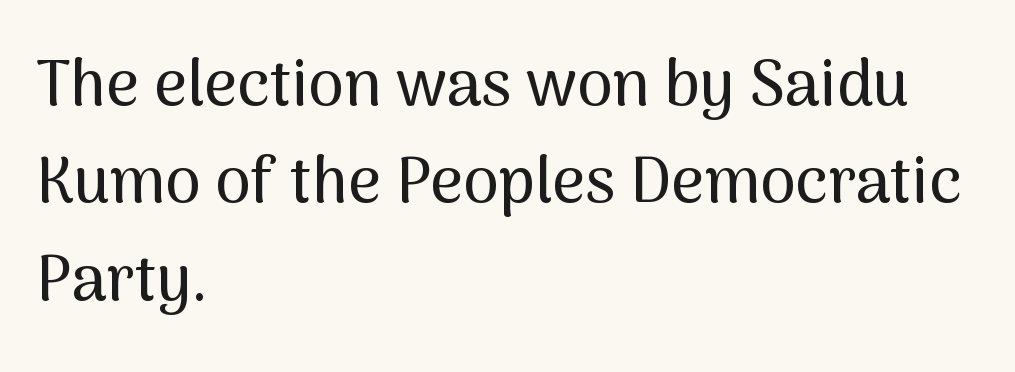
The image shows 64 px sans-serif type, upright; set left-aligned, normal line spacing (1.52x), normal letter spacing, not underlined; medium stroke contrast and a medium x-height.
